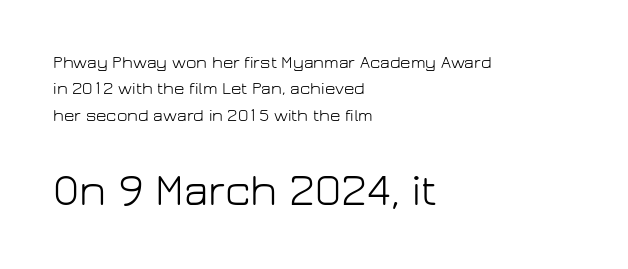
These lines are set flush left with a ragged right edge. Glyph-to-glyph distance matches everyday printed text. Summary of weight: not heavy and not bold. Larger block? The one below; the one above is distinctly smaller. The rendering uses a moderate line-height, typical for paragraphs.
